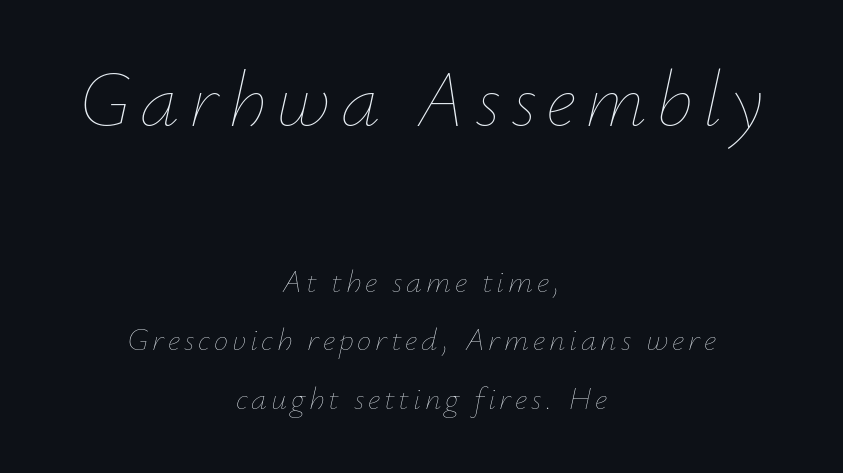
{"italic": "yes", "lean": "right", "slant_degrees": 12, "bold": "no", "weight": "thin", "width": "normal", "stroke_contrast": "low", "x_height": "small", "monospaced": "no", "underline": "no", "align": "center", "line_spacing_ratio": 1.83, "larger_block": "first", "size_ratio": 2.47, "glyph_px": 79}
